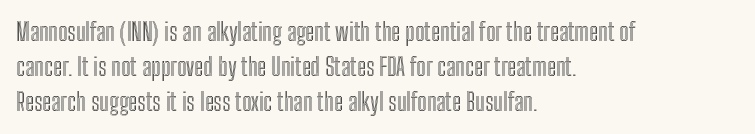
Posture: straight, roman, zero tilt. This rendering uses left alignment, leaving the right contour irregular. This sample keeps an unexceptional amount of space between lines. Bare-footed words on every line.
